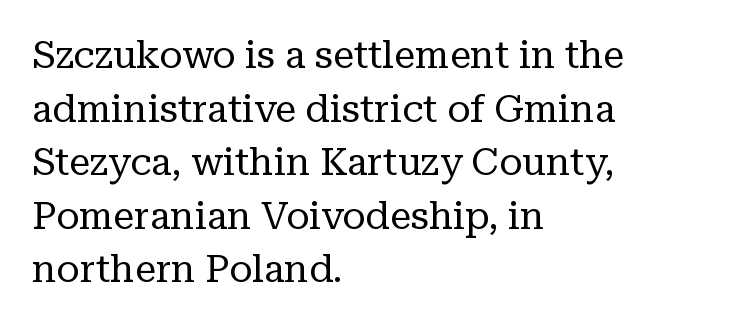
The image shows 38 px regular-weight serif type, upright; set left-aligned, normal line spacing (1.41x), normal letter spacing, not underlined; low stroke contrast and a medium x-height.
